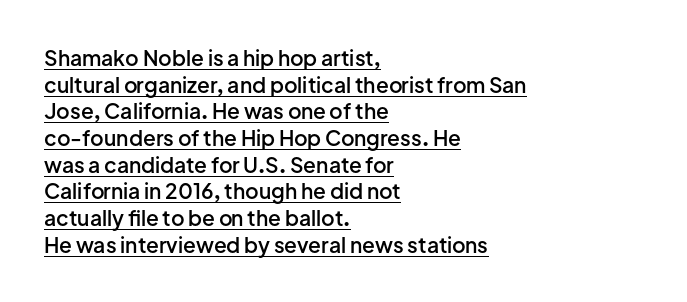
The image shows 21 px text type, upright; set left-aligned, normal line spacing (1.27x), normal letter spacing, underlined.
